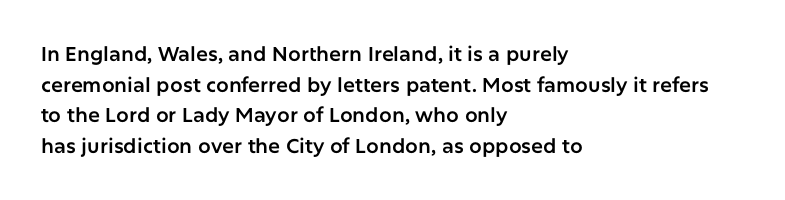
Posture: upright roman. Where is the straight margin? On the left. The passage shown stacks its lines at a standard gap. The passage shown is not underscored anywhere. The tracking reads as untouched default to a designer's eye.
